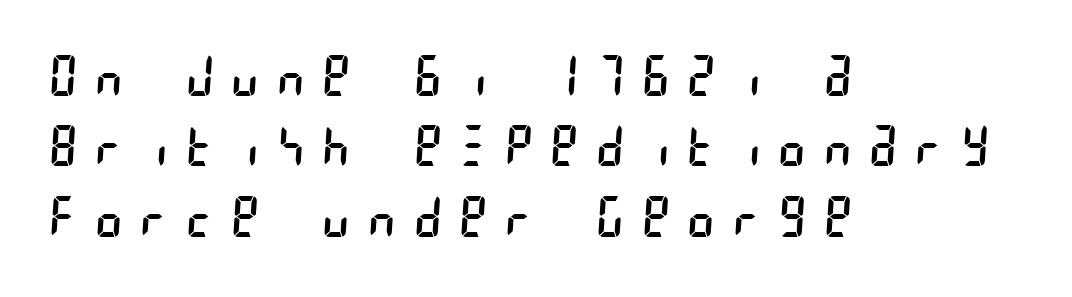
{"serif": "no", "bold": "no", "weight": "regular", "width": "condensed", "stroke_contrast": "low", "x_height": "large", "underline": "no", "align": "left", "line_spacing": "normal", "line_spacing_ratio": 1.28, "letter_spacing": "wide", "letter_spacing_em": 0.36, "glyph_px": 55}
